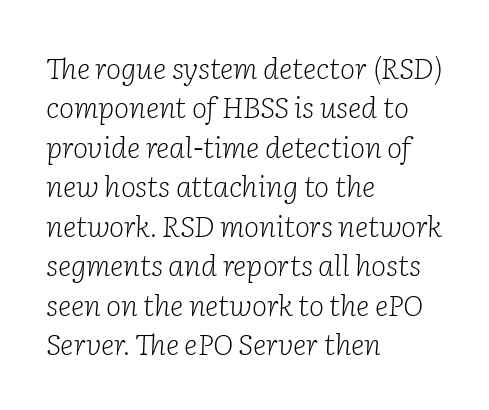
{"serif": "yes", "italic": "yes", "lean": "right", "slant_degrees": 2, "bold": "no", "weight": "light", "width": "normal", "stroke_contrast": "low", "x_height": "medium", "monospaced": "no", "underline": "no", "align": "left", "line_spacing": "normal", "line_spacing_ratio": 1.36, "letter_spacing": "normal", "letter_spacing_em": 0.0, "glyph_px": 29}
